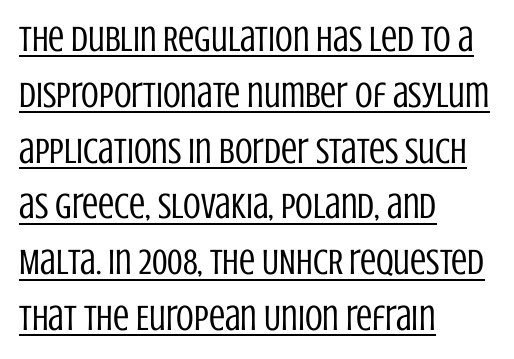
Q: Is the text bold? A: No.
Q: Is the text italic (slanted)? A: No, it is upright.
Q: Is the typeface a serif or a sans-serif typeface? A: Sans-serif.
Q: Is the text underlined? A: Yes.
Q: How is the paragraph aligned? A: Left-aligned.
Q: Is the spacing between letters normal or unusually wide? A: Normal.
Q: Is the spacing between lines tight, normal or loose? A: Normal.
Q: Width (condensed, normal, or wide)? A: Condensed.
Q: Stroke contrast? A: Low.
Q: x-height? A: Large.
Q: Monospaced? A: No.
